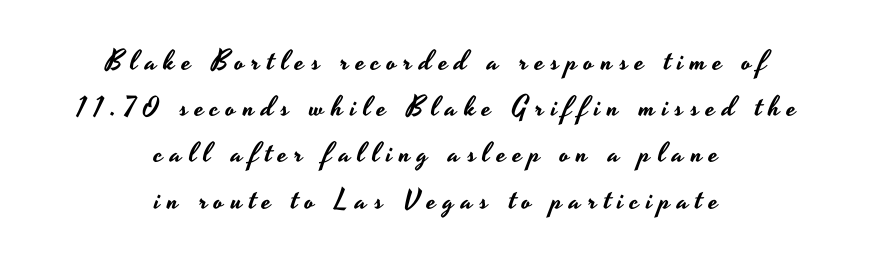
{"serif": "no", "width": "wide", "stroke_contrast": "low", "x_height": "small", "monospaced": "no", "underline": "no", "align": "center", "line_spacing": "normal", "line_spacing_ratio": 1.65, "letter_spacing": "wide", "letter_spacing_em": 0.25, "glyph_px": 28}
